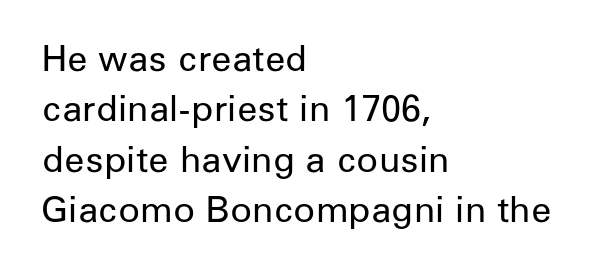
Quick note: interline space is typical. Does the type have serifs? No, each stem ends abruptly. Layout note: lines flush left. Descender tails drop into unmarked territory. Stems and bowls with no extra thickness — not bold. Each letter keeps its own natural width here, so spacing adapts to shape.
